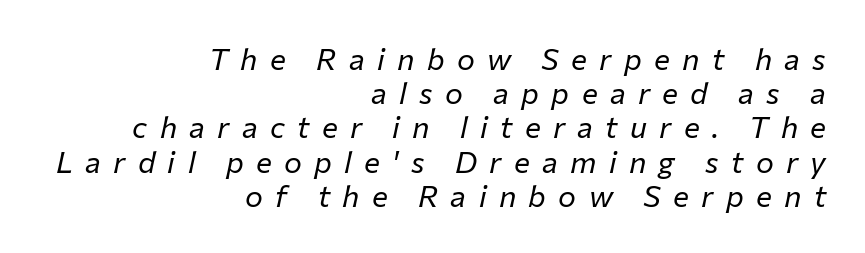
Q: Is the text bold? A: No.
Q: Is the text italic (slanted)? A: Yes, it leans right by about 12 degrees.
Q: Is the text underlined? A: No.
Q: How is the paragraph aligned? A: Right-aligned.
Q: Is the spacing between letters normal or unusually wide? A: Unusually wide.
Q: Is the spacing between lines tight, normal or loose? A: Tight.
Q: Width (condensed, normal, or wide)? A: Normal.
Q: Stroke contrast? A: Low.
Q: x-height? A: Medium.
Q: Monospaced? A: No.
